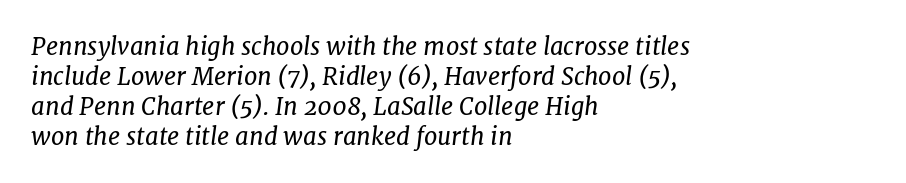
Q: Is the text bold? A: No.
Q: Is the text italic (slanted)? A: Yes, it leans right by about 7 degrees.
Q: Is the text underlined? A: No.
Q: How is the paragraph aligned? A: Left-aligned.
Q: Is the spacing between letters normal or unusually wide? A: Normal.
Q: Is the spacing between lines tight, normal or loose? A: Normal.
